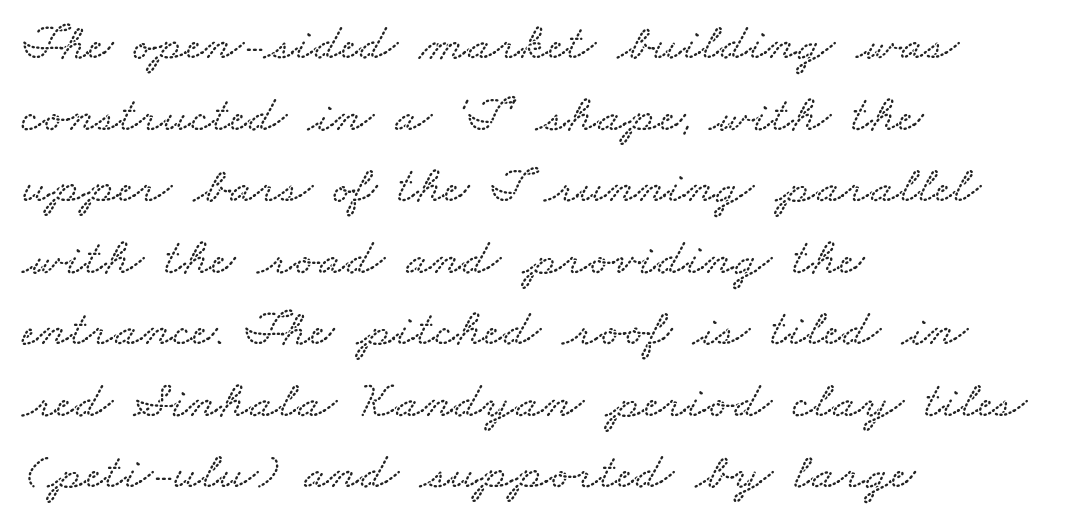
Q: Is the text underlined? A: No.
Q: How is the paragraph aligned? A: Left-aligned.
Q: Is the spacing between letters normal or unusually wide? A: Normal.
Q: Is the spacing between lines tight, normal or loose? A: Normal.
Q: Width (condensed, normal, or wide)? A: Wide.
Q: Stroke contrast? A: Low.
Q: x-height? A: Small.
Q: Monospaced? A: No.
